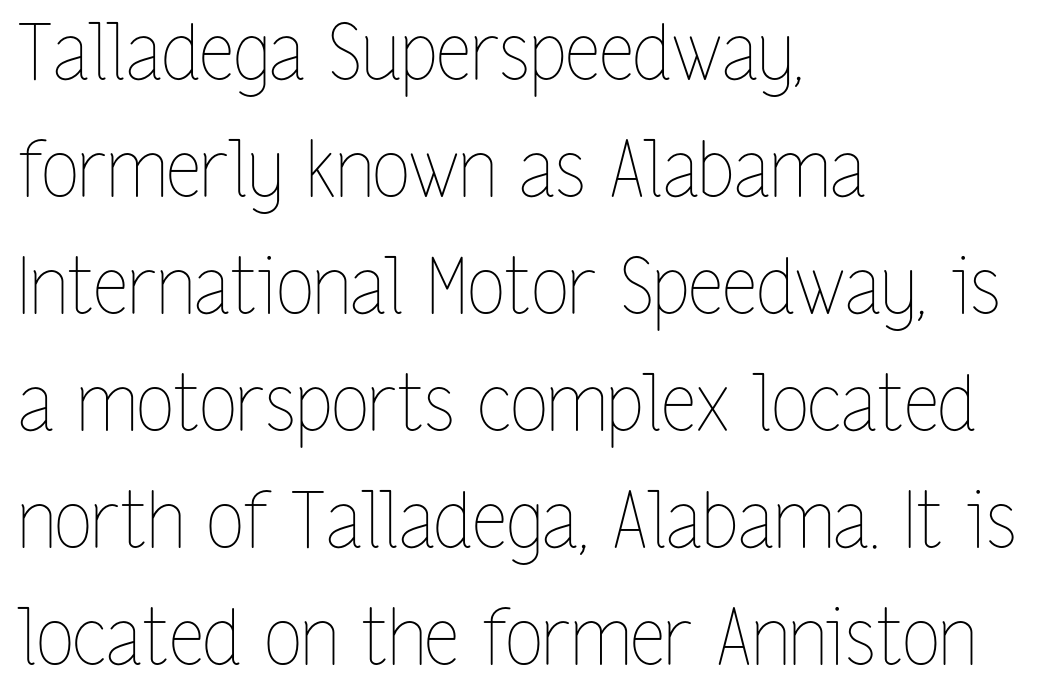
Q: Is the text bold? A: No.
Q: Is the text italic (slanted)? A: No, it is upright.
Q: Is the text underlined? A: No.
Q: How is the paragraph aligned? A: Left-aligned.
Q: Is the spacing between letters normal or unusually wide? A: Normal.
Q: Is the spacing between lines tight, normal or loose? A: Normal.
Q: Width (condensed, normal, or wide)? A: Condensed.
Q: Stroke contrast? A: Low.
Q: x-height? A: Medium.
Q: Monospaced? A: No.
